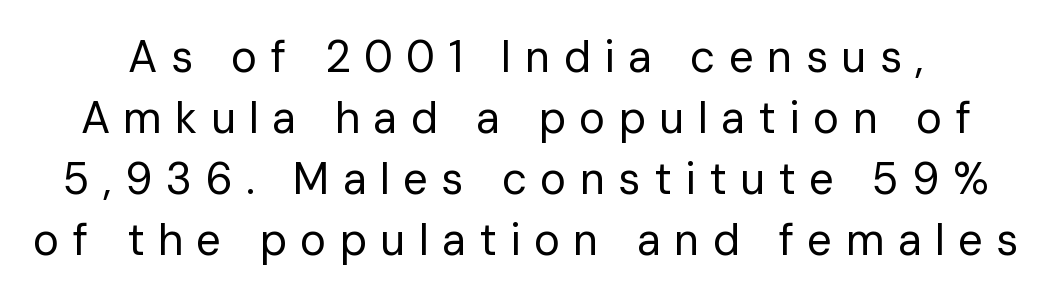
The image shows 44 px regular-weight sans-serif type, upright; set normal line spacing (1.39x), unusually wide letter spacing (+0.3 em), not underlined; low stroke contrast and a medium x-height.
